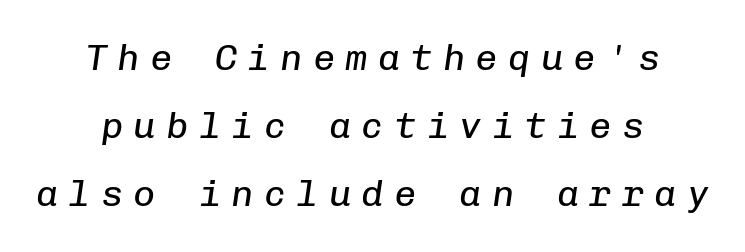
Q: Is the text bold? A: No.
Q: Is the text italic (slanted)? A: Yes, it leans right by about 8 degrees.
Q: Is the text underlined? A: No.
Q: How is the paragraph aligned? A: Centered.
Q: Is the spacing between letters normal or unusually wide? A: Unusually wide.
Q: Width (condensed, normal, or wide)? A: Normal.
Q: Stroke contrast? A: Low.
Q: x-height? A: Medium.
Q: Monospaced? A: Yes.
